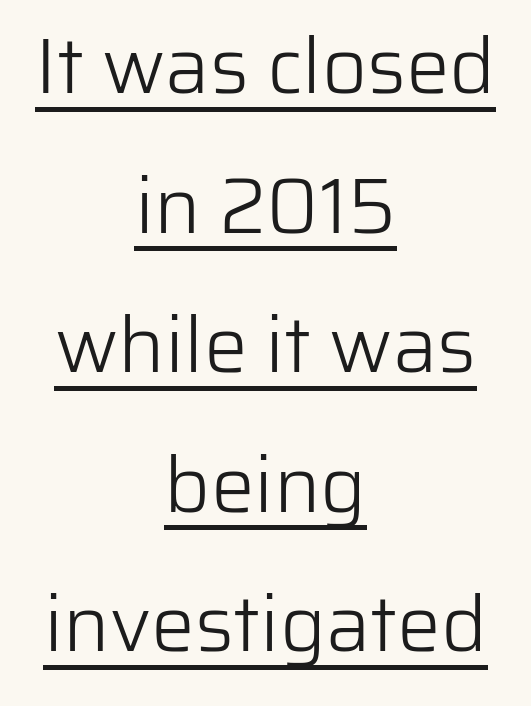
Q: Is the text bold? A: No.
Q: Is the text italic (slanted)? A: No, it is upright.
Q: Is the typeface a serif or a sans-serif typeface? A: Sans-serif.
Q: Is the text underlined? A: Yes.
Q: How is the paragraph aligned? A: Centered.
Q: Is the spacing between letters normal or unusually wide? A: Normal.
Q: Width (condensed, normal, or wide)? A: Normal.
Q: Stroke contrast? A: Low.
Q: x-height? A: Medium.
Q: Monospaced? A: No.
